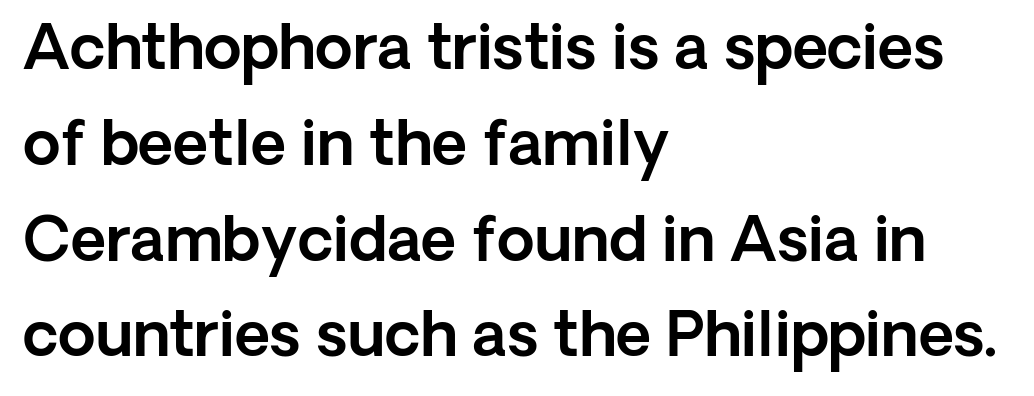
Q: Is the text italic (slanted)? A: No, it is upright.
Q: Is the typeface a serif or a sans-serif typeface? A: Sans-serif.
Q: Is the text underlined? A: No.
Q: How is the paragraph aligned? A: Left-aligned.
Q: Is the spacing between letters normal or unusually wide? A: Normal.
Q: Is the spacing between lines tight, normal or loose? A: Normal.
Q: Width (condensed, normal, or wide)? A: Normal.
Q: x-height? A: Medium.
Q: Monospaced? A: No.
